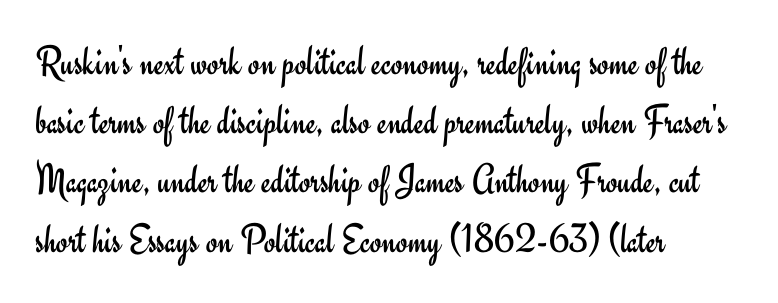
{"serif": "no", "bold": "no", "weight": "regular", "width": "normal", "stroke_contrast": "low", "x_height": "small", "monospaced": "no", "underline": "no", "align": "left", "line_spacing": "normal", "line_spacing_ratio": 1.41, "letter_spacing": "normal", "letter_spacing_em": 0.0, "glyph_px": 42}
